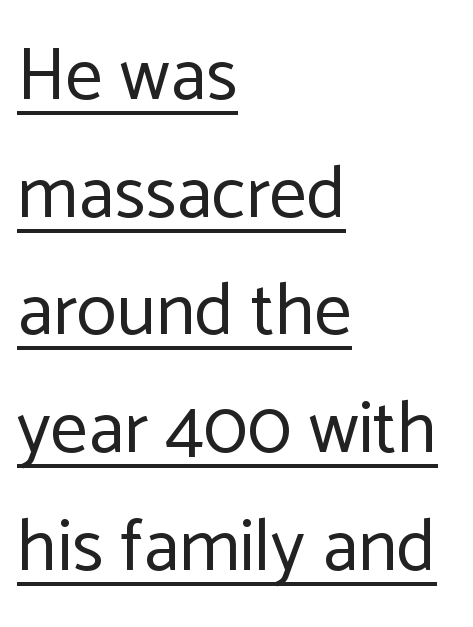
Q: Is the text bold? A: No.
Q: Is the text italic (slanted)? A: No, it is upright.
Q: Is the typeface a serif or a sans-serif typeface? A: Sans-serif.
Q: Is the text underlined? A: Yes.
Q: How is the paragraph aligned? A: Left-aligned.
Q: Is the spacing between letters normal or unusually wide? A: Normal.
Q: Is the spacing between lines tight, normal or loose? A: Normal.
Q: Width (condensed, normal, or wide)? A: Normal.
Q: Stroke contrast? A: Low.
Q: x-height? A: Medium.
Q: Monospaced? A: No.
